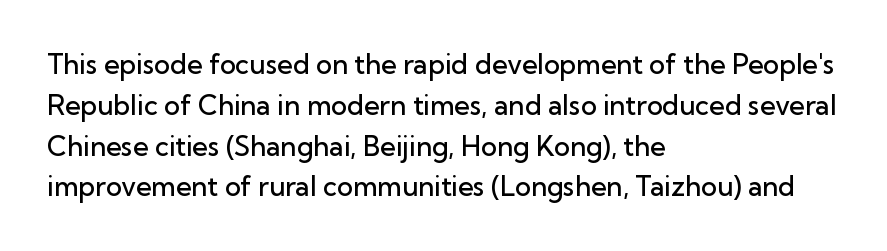
{"italic": "no", "bold": "semi", "underline": "no", "align": "left", "line_spacing": "normal", "line_spacing_ratio": 1.51, "letter_spacing": "normal", "letter_spacing_em": 0.0, "glyph_px": 27}
